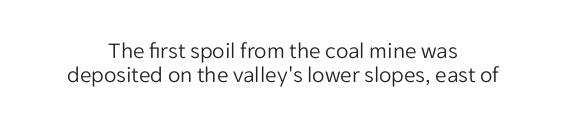
The gaps between neighbouring characters are ordinary and unremarkable. This rendering uses center alignment, leaving both contours irregular but symmetric. Each new line begins almost immediately beneath the previous one. Upright lettering throughout. Underline: absent. The passage shown is not bold in any degree.
